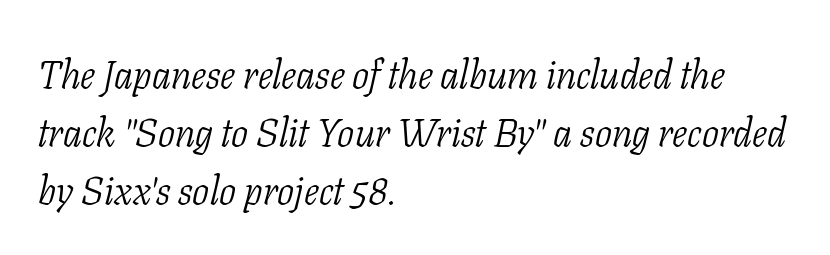
{"serif": "yes", "italic": "yes", "lean": "right", "slant_degrees": 11, "bold": "no", "weight": "light", "width": "condensed", "stroke_contrast": "low", "x_height": "medium", "monospaced": "no", "underline": "no", "align": "left", "line_spacing": "normal", "line_spacing_ratio": 1.45, "letter_spacing": "normal", "letter_spacing_em": 0.0, "glyph_px": 40}
